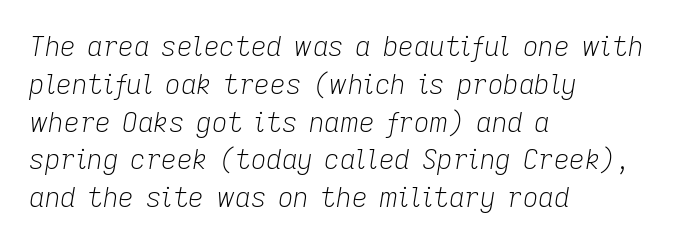
Q: Is the text bold? A: No.
Q: Is the text italic (slanted)? A: Yes, it leans right by about 9 degrees.
Q: Is the text underlined? A: No.
Q: How is the paragraph aligned? A: Left-aligned.
Q: Is the spacing between letters normal or unusually wide? A: Normal.
Q: Is the spacing between lines tight, normal or loose? A: Normal.
